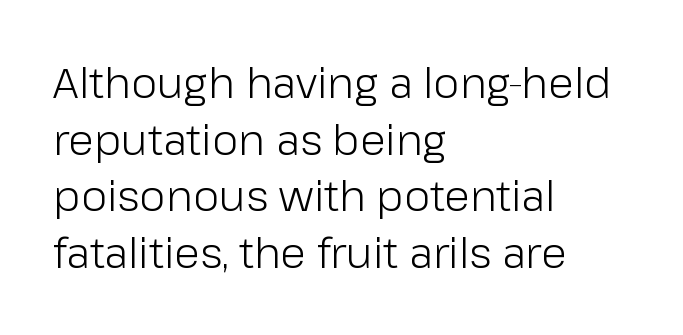
Q: Is the text bold? A: No.
Q: Is the text italic (slanted)? A: No, it is upright.
Q: Is the typeface a serif or a sans-serif typeface? A: Sans-serif.
Q: Is the text underlined? A: No.
Q: How is the paragraph aligned? A: Left-aligned.
Q: Is the spacing between letters normal or unusually wide? A: Normal.
Q: Is the spacing between lines tight, normal or loose? A: Normal.
Q: Width (condensed, normal, or wide)? A: Normal.
Q: Stroke contrast? A: Low.
Q: x-height? A: Medium.
Q: Monospaced? A: No.
